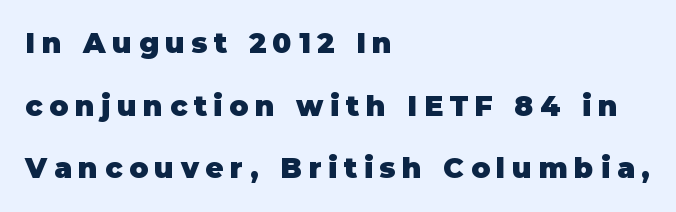
Q: Is the text bold? A: Yes.
Q: Is the text italic (slanted)? A: No, it is upright.
Q: Is the typeface a serif or a sans-serif typeface? A: Sans-serif.
Q: Is the text underlined? A: No.
Q: How is the paragraph aligned? A: Left-aligned.
Q: Is the spacing between letters normal or unusually wide? A: Unusually wide.
Q: Is the spacing between lines tight, normal or loose? A: Loose.
Q: Width (condensed, normal, or wide)? A: Normal.
Q: Stroke contrast? A: Low.
Q: x-height? A: Large.
Q: Monospaced? A: No.
